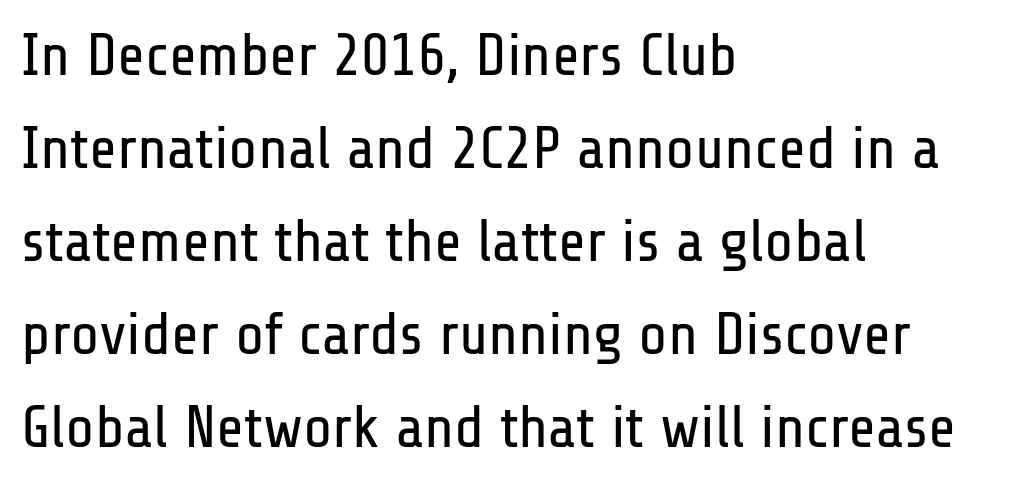
Q: Is the text bold? A: No.
Q: Is the text italic (slanted)? A: No, it is upright.
Q: Is the typeface a serif or a sans-serif typeface? A: Sans-serif.
Q: Is the text underlined? A: No.
Q: How is the paragraph aligned? A: Left-aligned.
Q: Is the spacing between letters normal or unusually wide? A: Normal.
Q: Is the spacing between lines tight, normal or loose? A: Normal.
Q: Width (condensed, normal, or wide)? A: Condensed.
Q: Stroke contrast? A: Low.
Q: x-height? A: Medium.
Q: Monospaced? A: No.
